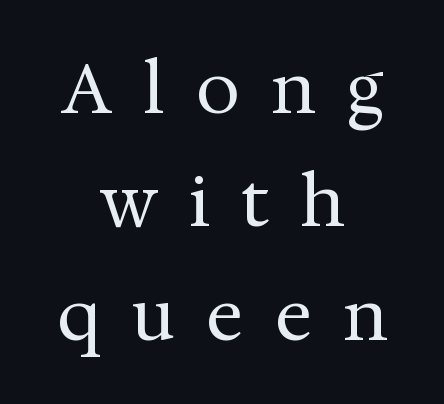
The image shows 70 px regular-weight serif type, upright; set centered, normal line spacing (1.62x), unusually wide letter spacing (+0.46 em), not underlined; medium stroke contrast and a medium x-height.
